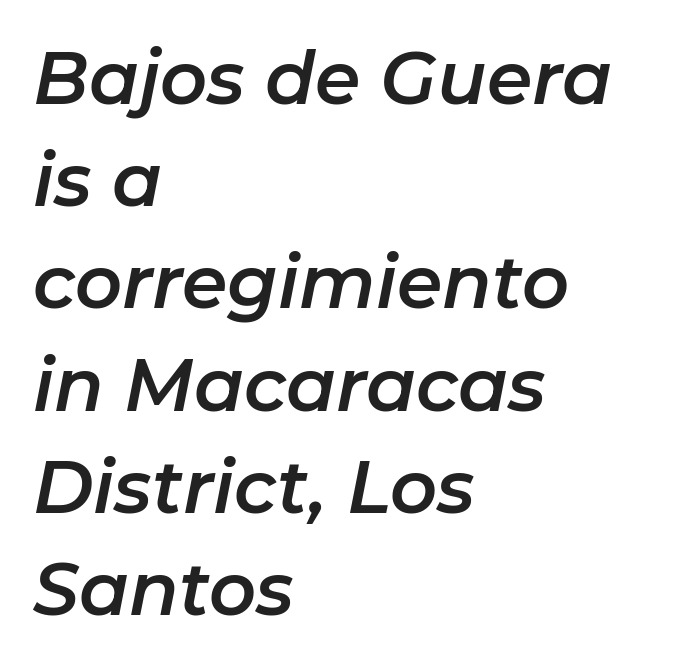
The image shows 73 px text type, italic (leaning right); set left-aligned, normal line spacing (1.4x), normal letter spacing, not underlined; low stroke contrast and a medium x-height.
